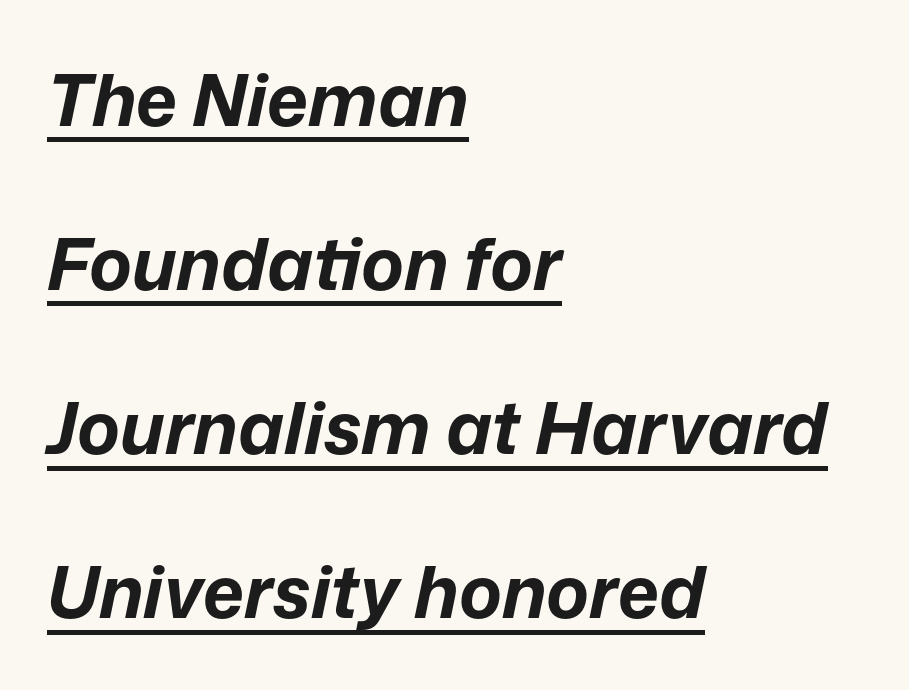
The image shows 72 px bold type, italic (leaning right); set left-aligned, loose line spacing (2.28x), normal letter spacing, underlined; low stroke contrast and a medium x-height.
